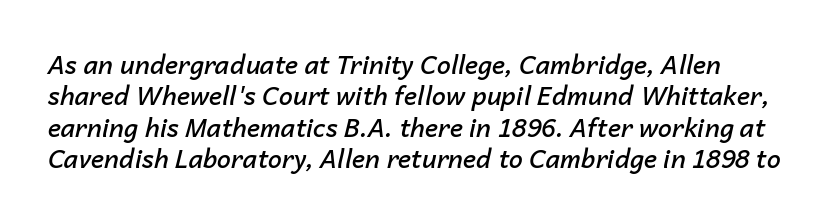
The image shows 25 px text type, italic (leaning right); set normal line spacing (1.26x), normal letter spacing, not underlined.
